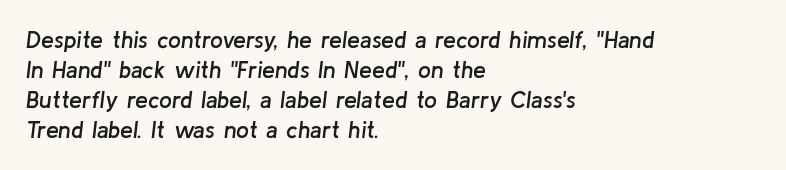
Q: Is the text bold? A: Semi-bold.
Q: Is the text italic (slanted)? A: Yes, it leans right by about 8 degrees.
Q: Is the text underlined? A: No.
Q: How is the paragraph aligned? A: Left-aligned.
Q: Is the spacing between letters normal or unusually wide? A: Normal.
Q: Is the spacing between lines tight, normal or loose? A: Normal.
